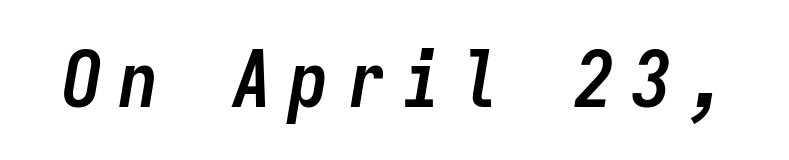
{"italic": "yes", "lean": "right", "slant_degrees": 9, "bold": "yes", "weight": "semibold", "width": "condensed", "stroke_contrast": "low", "x_height": "medium", "monospaced": "yes", "underline": "no", "letter_spacing": "wide", "letter_spacing_em": 0.22, "glyph_px": 79}
